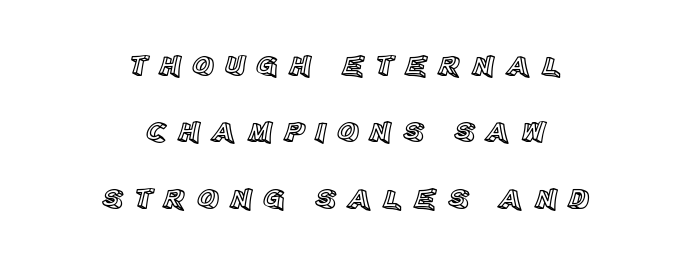
The image shows 30 px text type; set centered, loose line spacing (2.21x), unusually wide letter spacing (+0.35 em), not underlined; a large x-height.
